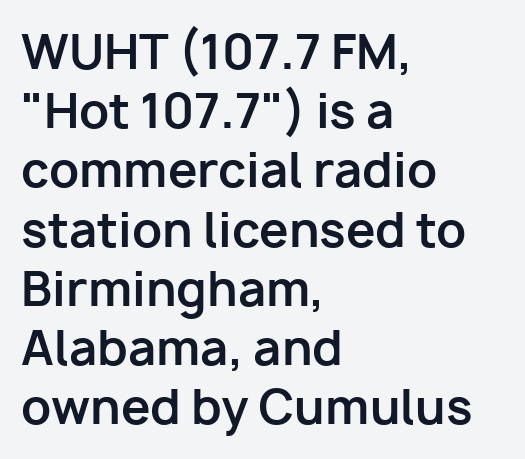
Q: Is the text bold? A: Yes.
Q: Is the text italic (slanted)? A: No, it is upright.
Q: Is the typeface a serif or a sans-serif typeface? A: Sans-serif.
Q: Is the text underlined? A: No.
Q: How is the paragraph aligned? A: Left-aligned.
Q: Is the spacing between letters normal or unusually wide? A: Normal.
Q: Is the spacing between lines tight, normal or loose? A: Normal.
Q: Width (condensed, normal, or wide)? A: Normal.
Q: Stroke contrast? A: Low.
Q: x-height? A: Medium.
Q: Monospaced? A: No.
